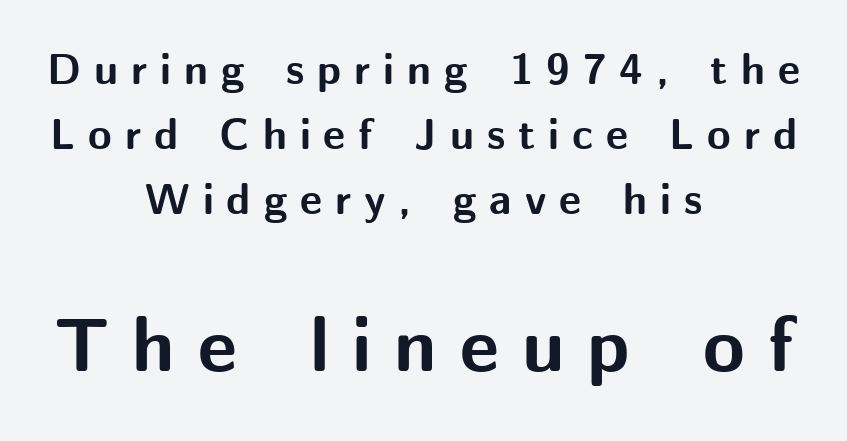
The image shows 76 px bold sans-serif type, upright; set centered, normal line spacing (1.51x), unusually wide letter spacing (+0.3 em), not underlined; the second (bottom) block is 1.77x larger; medium stroke contrast and a medium x-height.
